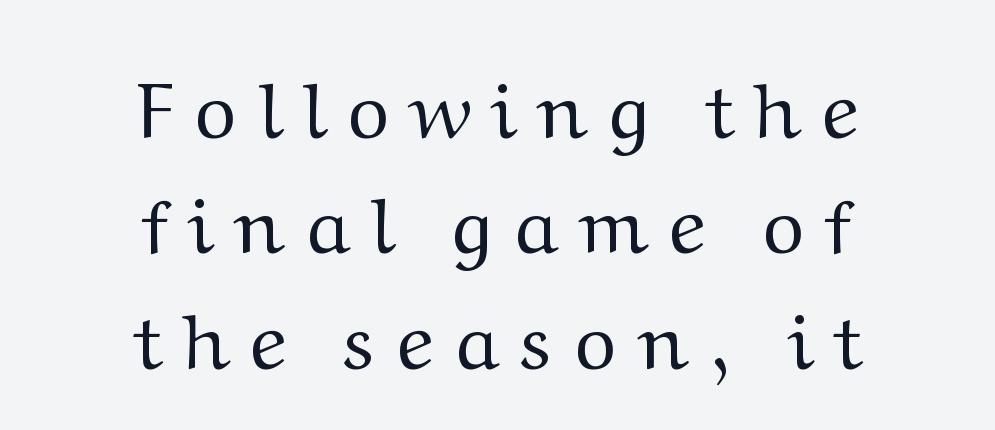
The image shows 79 px regular-weight serif type, upright; set centered, normal line spacing (1.46x), unusually wide letter spacing (+0.3 em), not underlined; medium stroke contrast and a medium x-height.
